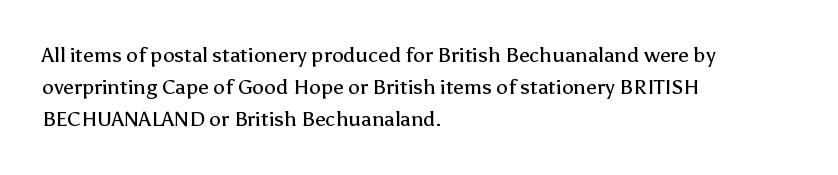
Is the block centered? No — it sits flush against the left margin. Honestly, the row spacing looks completely unremarkable. Check under the words: just untouched page. Ascenders rise straight up at ninety degrees. Nobody touched the tracking dial on this one.
